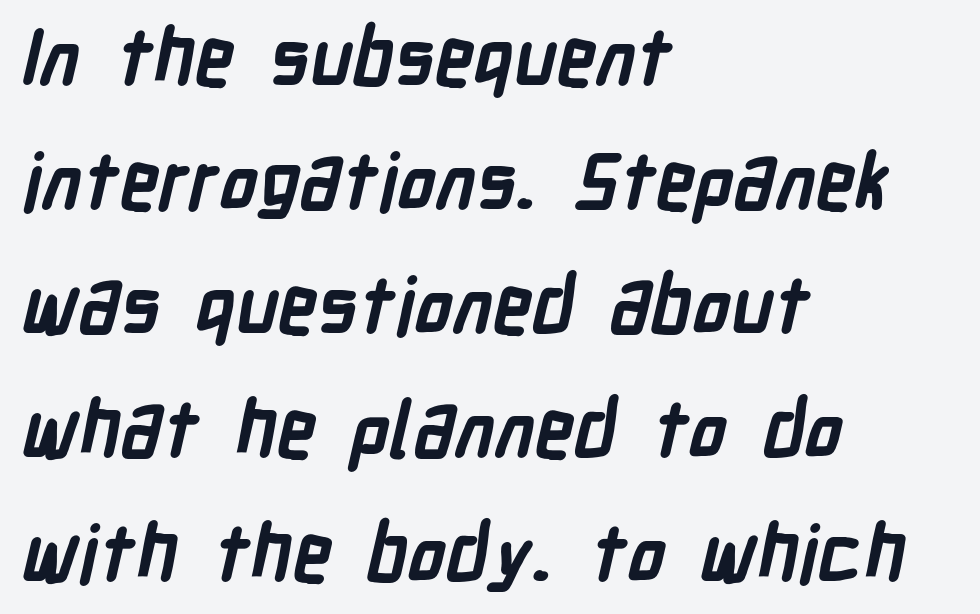
{"serif": "no", "bold": "yes", "weight": "semibold", "width": "condensed", "stroke_contrast": "low", "x_height": "medium", "monospaced": "no", "underline": "no", "align": "left", "line_spacing": "normal", "line_spacing_ratio": 1.59, "letter_spacing": "normal", "letter_spacing_em": 0.0, "glyph_px": 78}
